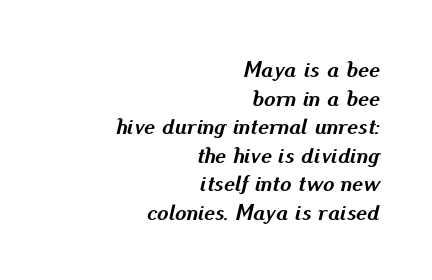
Q: Is the text bold? A: Yes.
Q: Is the text italic (slanted)? A: Yes, it leans right by about 13 degrees.
Q: Is the text underlined? A: No.
Q: How is the paragraph aligned? A: Right-aligned.
Q: Is the spacing between letters normal or unusually wide? A: Normal.
